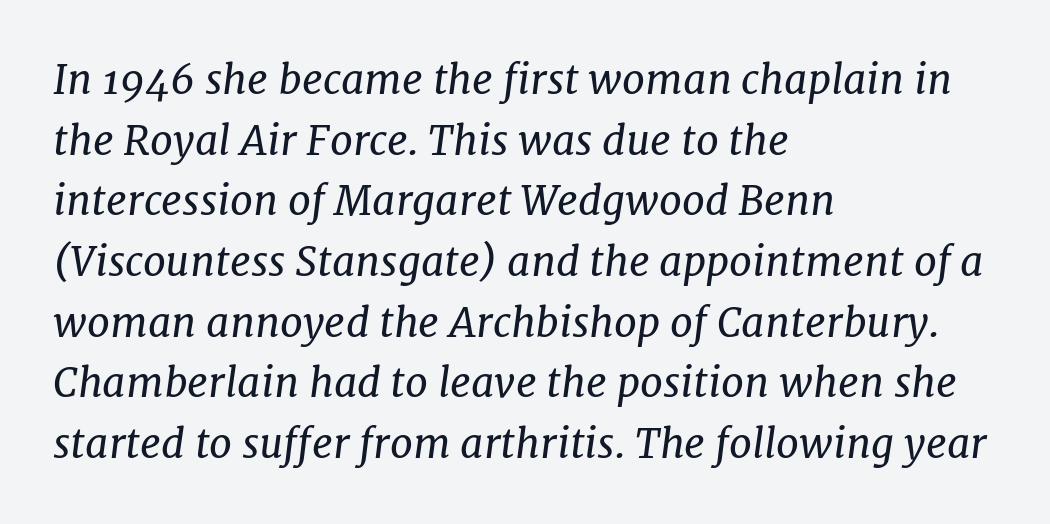
The image shows 41 px regular-weight serif type, italic (leaning right); set left-aligned, normal line spacing (1.48x), normal letter spacing, not underlined; low stroke contrast and a medium x-height.
